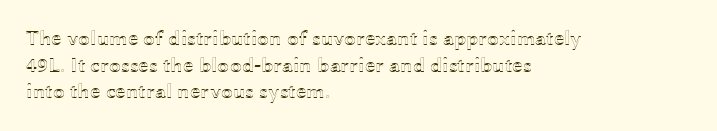
Q: Is the text italic (slanted)? A: No, it is upright.
Q: Is the text underlined? A: No.
Q: How is the paragraph aligned? A: Left-aligned.
Q: Is the spacing between letters normal or unusually wide? A: Normal.
Q: Is the spacing between lines tight, normal or loose? A: Normal.
